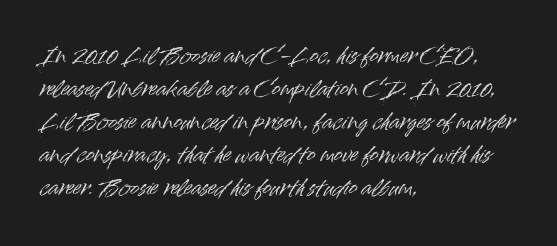
{"underline": "no", "align": "left", "line_spacing": "normal", "line_spacing_ratio": 1.57, "letter_spacing": "normal", "letter_spacing_em": 0.0, "glyph_px": 21}
